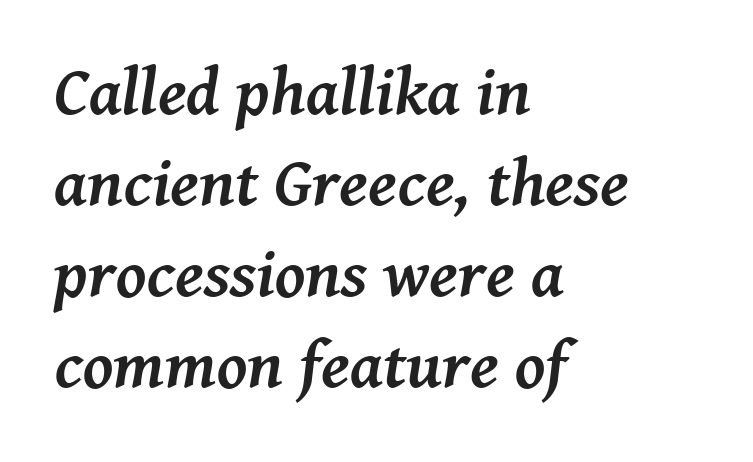
Each line starts at the same left margin while the right side varies. The rendering keeps characters at their native spacing. Look at the bottom of the vertical strokes: they flare into serifs here. The strip under each line holds only bare page. One glance says typical: line gaps are just what's usual. Is this a fixed-width face? No — the glyphs have proportional, varying widths.
